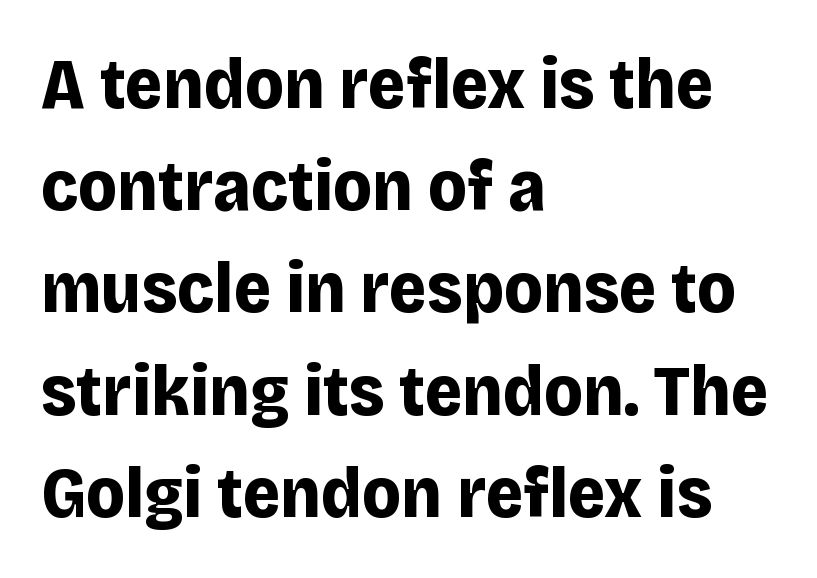
Reading down the block, your eye returns to a fixed left position each line. Set as a true bold cut, around the 700 mark. Clear beneath every line of the passage. Serif or sans? Sans — the stroke terminals are bare. Posture: upright roman. The vertical gap from one line to the next is medium.
